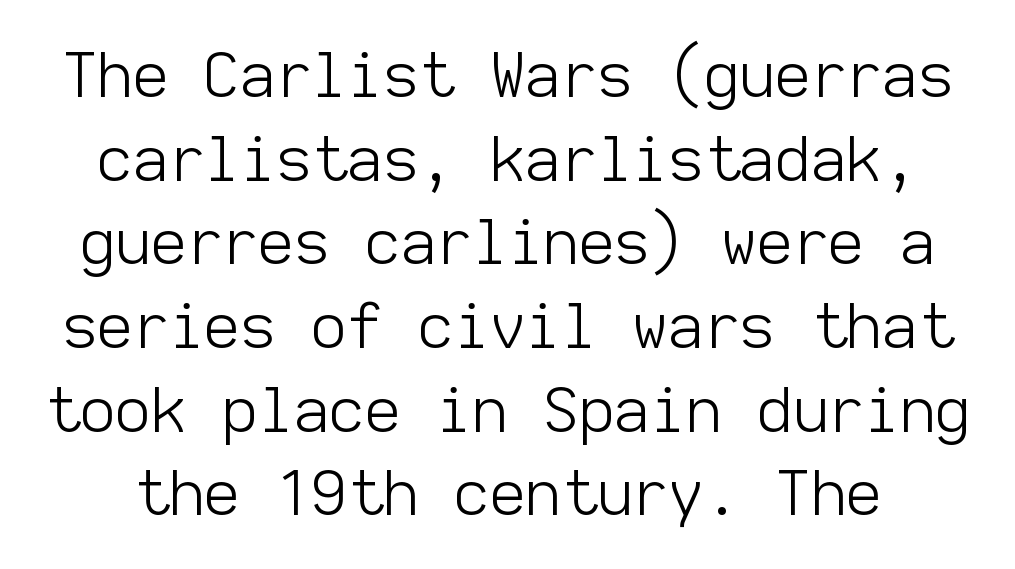
Nothing sits at the stroke ends, so this counts as sans-serif. The line-height multiplier appears to be the usual default. Letter spacing: default. Spacing verdict: monospaced, one width for all characters. Has an underline been added? It has not.
